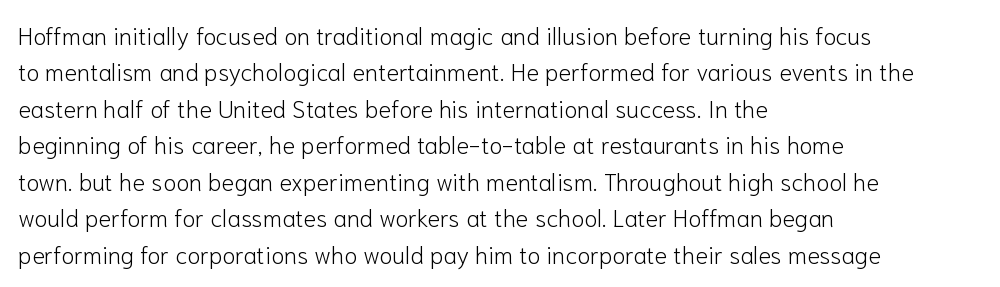
The image shows 24 px text type, upright; set left-aligned, normal line spacing (1.52x), normal letter spacing, not underlined.
